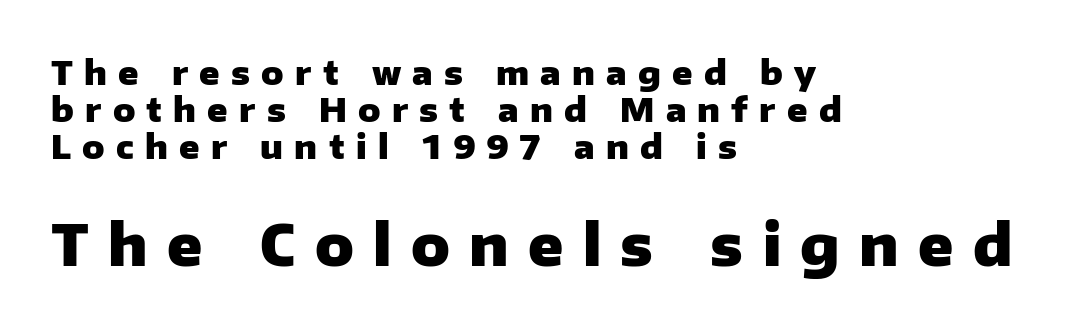
The passage shown is not underscored anywhere. Bigger letters appear in the bottom chunk; the top chunk is reduced. Here the designer chose a conventional face with non-uniform glyph widths. A typesetter would mark this as roman, not italic. The characters look thick and weighty, a clear bold.
